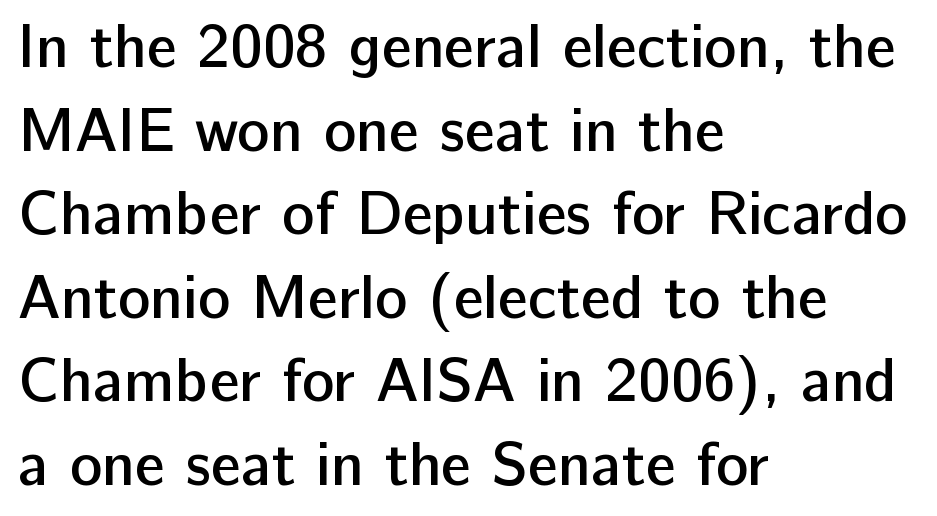
{"serif": "no", "italic": "no", "bold": "semi", "weight": "semibold", "width": "normal", "stroke_contrast": "low", "x_height": "medium", "monospaced": "no", "underline": "no", "align": "left", "line_spacing": "normal", "line_spacing_ratio": 1.37, "letter_spacing": "normal", "letter_spacing_em": 0.0, "glyph_px": 61}
